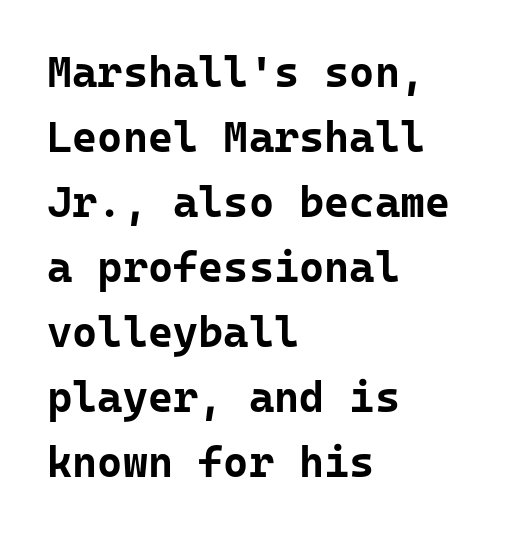
Q: Is the text bold? A: Yes.
Q: Is the text italic (slanted)? A: No, it is upright.
Q: Is the typeface a serif or a sans-serif typeface? A: Sans-serif.
Q: Is the text underlined? A: No.
Q: How is the paragraph aligned? A: Left-aligned.
Q: Is the spacing between letters normal or unusually wide? A: Normal.
Q: Is the spacing between lines tight, normal or loose? A: Normal.
Q: Width (condensed, normal, or wide)? A: Normal.
Q: Stroke contrast? A: Low.
Q: x-height? A: Medium.
Q: Monospaced? A: Yes.
